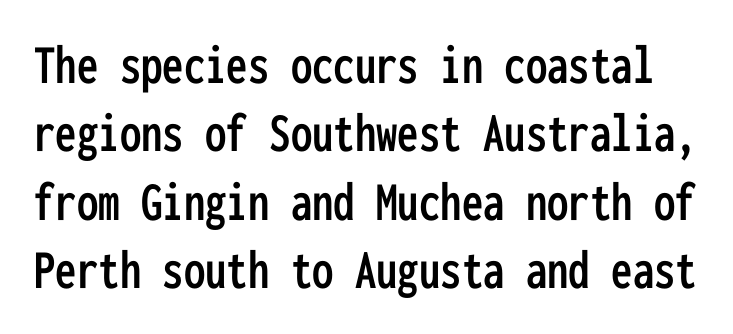
Designer's note — italics off, roman on. Each row of text sits above clean, open space. Fixed-width glyphs throughout — classic coding-font behaviour. Each letter's strokes conclude bluntly, with no projecting serifs. There is no visible air inserted between adjacent glyphs.
